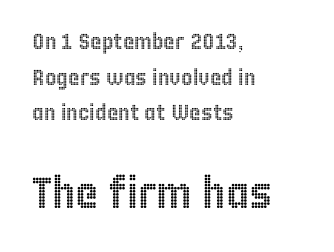
{"italic": "no", "width": "condensed", "x_height": "large", "monospaced": "no", "underline": "no", "align": "left", "line_spacing": "normal", "line_spacing_ratio": 1.62, "letter_spacing": "normal", "letter_spacing_em": 0.0, "larger_block": "second", "size_ratio": 2.0, "glyph_px": 44}
